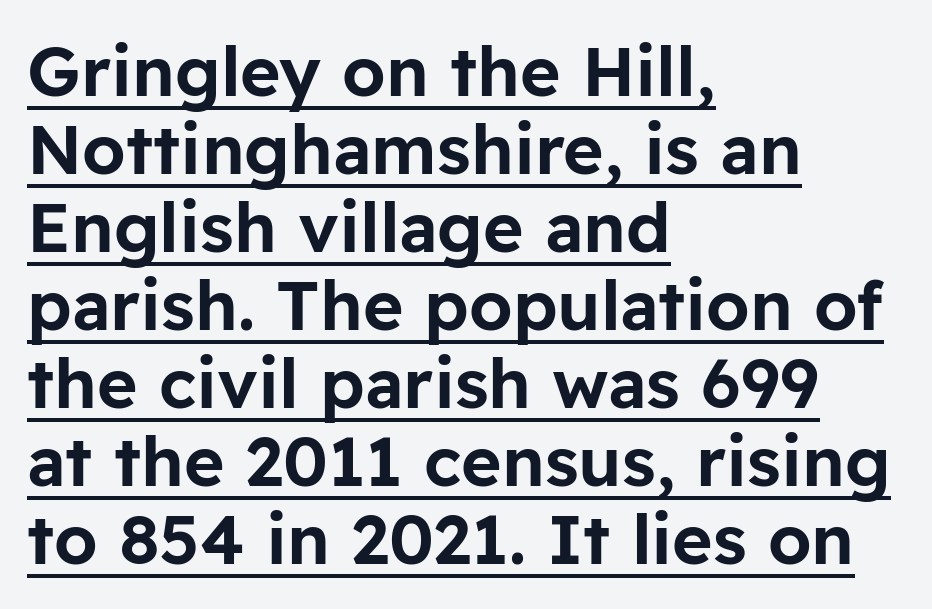
The face used here is proportionally spaced, like ordinary book or web type. The face used here appears with an underline applied. The designer went with a sans here, leaving each stem footless. A student would call this left alignment; a typographer would say flush left, rag right. The letters sit at their default tracking, neither squeezed nor spread.
